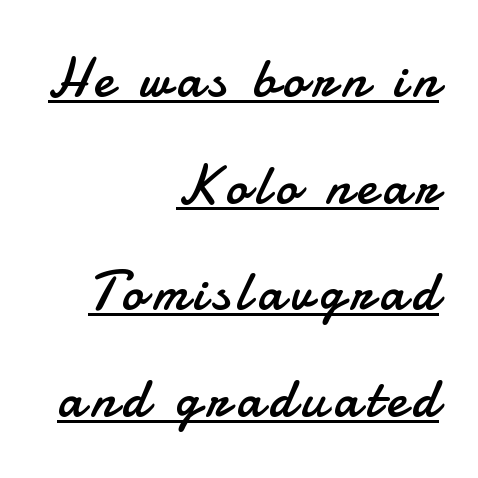
The image shows 55 px regular-weight sans-serif type; set right-aligned, loose line spacing (1.94x), underlined; low stroke contrast and a small x-height.
